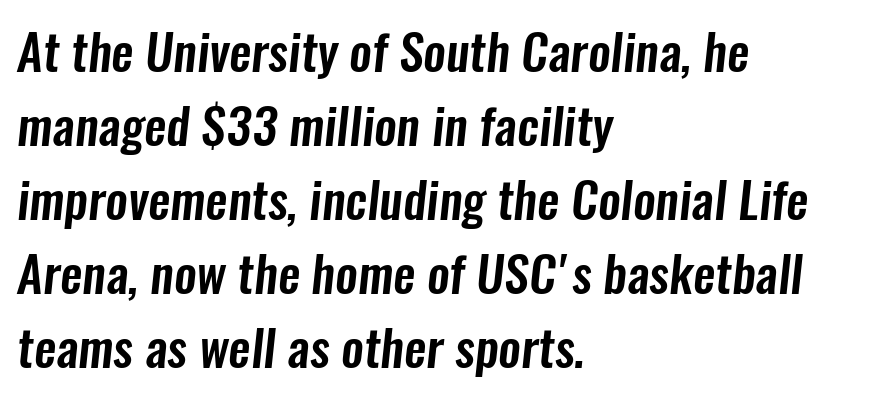
{"serif": "no", "width": "condensed", "stroke_contrast": "low", "x_height": "medium", "monospaced": "no", "underline": "no", "align": "left", "line_spacing": "normal", "line_spacing_ratio": 1.48, "letter_spacing": "normal", "letter_spacing_em": 0.0, "glyph_px": 50}
